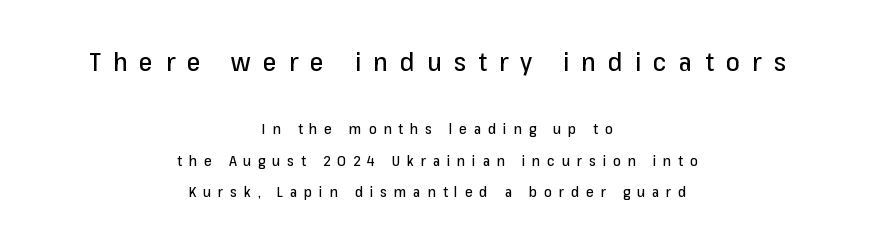
Q: Is the text italic (slanted)? A: No, it is upright.
Q: Is the text underlined? A: No.
Q: How is the paragraph aligned? A: Centered.
Q: Is the spacing between letters normal or unusually wide? A: Unusually wide.
Q: Is the spacing between lines tight, normal or loose? A: Loose.
Q: Which block of text is set in a larger size, the first (top) or the second (bottom)? A: The first (top) one.
